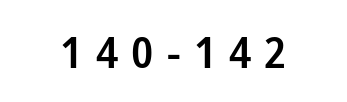
Q: Is the text bold? A: Semi-bold.
Q: Is the text italic (slanted)? A: No, it is upright.
Q: Is the typeface a serif or a sans-serif typeface? A: Sans-serif.
Q: Is the text underlined? A: No.
Q: How is the paragraph aligned? A: Centered.
Q: Is the spacing between letters normal or unusually wide? A: Unusually wide.
Q: Width (condensed, normal, or wide)? A: Condensed.
Q: Stroke contrast? A: Low.
Q: x-height? A: Medium.
Q: Monospaced? A: No.
